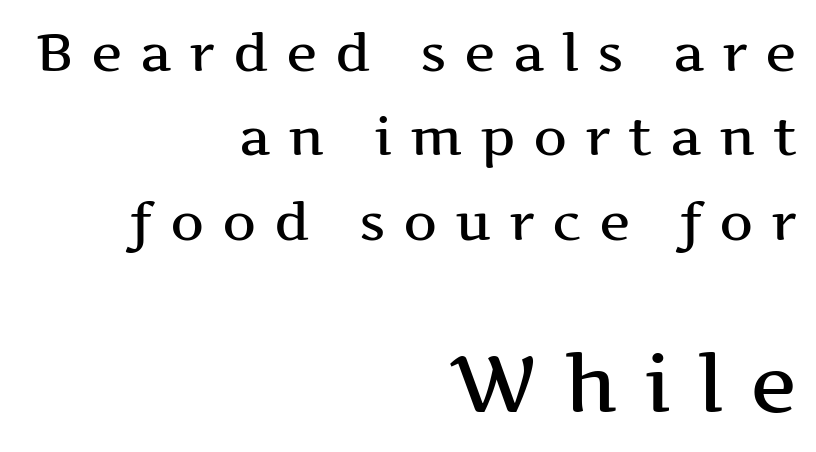
Q: Is the text italic (slanted)? A: No, it is upright.
Q: Is the typeface a serif or a sans-serif typeface? A: Serif.
Q: Is the text underlined? A: No.
Q: How is the paragraph aligned? A: Right-aligned.
Q: Is the spacing between letters normal or unusually wide? A: Unusually wide.
Q: Is the spacing between lines tight, normal or loose? A: Normal.
Q: Which block of text is set in a larger size, the first (top) or the second (bottom)? A: The second (bottom) one.
Q: Width (condensed, normal, or wide)? A: Wide.
Q: Stroke contrast? A: Medium.
Q: x-height? A: Medium.
Q: Monospaced? A: No.
